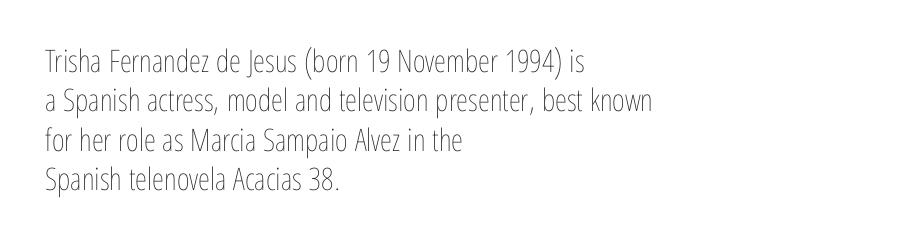
Q: Is the text bold? A: No.
Q: Is the text italic (slanted)? A: No, it is upright.
Q: Is the text underlined? A: No.
Q: How is the paragraph aligned? A: Left-aligned.
Q: Is the spacing between letters normal or unusually wide? A: Normal.
Q: Is the spacing between lines tight, normal or loose? A: Normal.
Q: Width (condensed, normal, or wide)? A: Condensed.
Q: Stroke contrast? A: Low.
Q: x-height? A: Medium.
Q: Monospaced? A: No.
